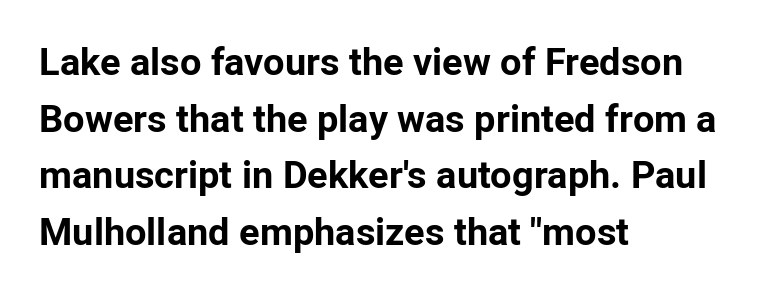
Q: Is the text bold? A: Yes.
Q: Is the text italic (slanted)? A: No, it is upright.
Q: Is the typeface a serif or a sans-serif typeface? A: Sans-serif.
Q: Is the text underlined? A: No.
Q: How is the paragraph aligned? A: Left-aligned.
Q: Is the spacing between letters normal or unusually wide? A: Normal.
Q: Is the spacing between lines tight, normal or loose? A: Normal.
Q: Width (condensed, normal, or wide)? A: Normal.
Q: Stroke contrast? A: Low.
Q: x-height? A: Medium.
Q: Monospaced? A: No.
